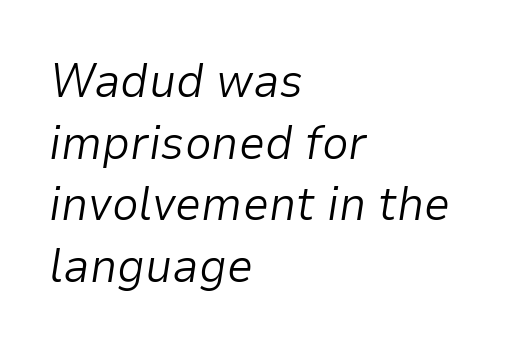
Underline: absent. Rows of type keep a routine distance in the vertical direction. Alignment: flush left. Is this a fixed-width face? No — the glyphs have proportional, varying widths.
